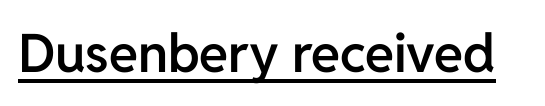
The image shows 53 px semibold sans-serif type, upright; set normal letter spacing, underlined; low stroke contrast and a medium x-height.
